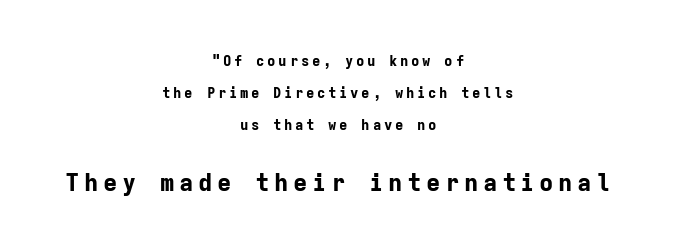
{"italic": "no", "bold": "yes", "underline": "no", "align": "center", "line_spacing": "loose", "line_spacing_ratio": 2.28, "larger_block": "second", "size_ratio": 1.71, "glyph_px": 24}
